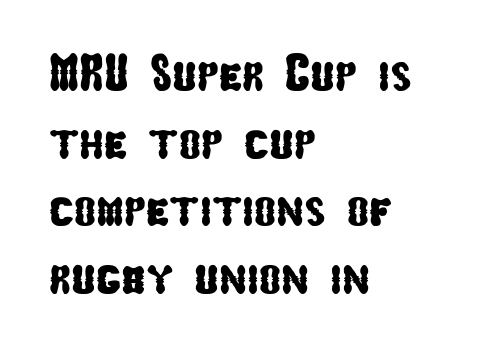
Q: Is the typeface a serif or a sans-serif typeface? A: Sans-serif.
Q: Is the text underlined? A: No.
Q: How is the paragraph aligned? A: Left-aligned.
Q: Is the spacing between letters normal or unusually wide? A: Normal.
Q: Is the spacing between lines tight, normal or loose? A: Normal.
Q: Width (condensed, normal, or wide)? A: Condensed.
Q: Stroke contrast? A: Low.
Q: x-height? A: Medium.
Q: Monospaced? A: No.
